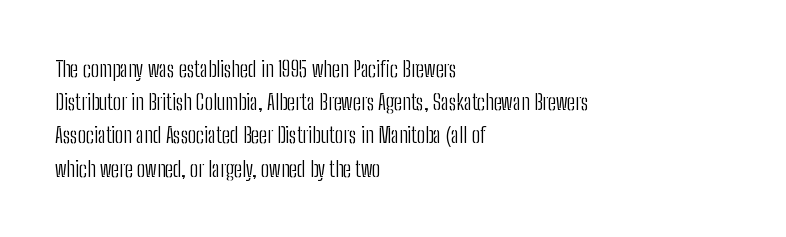
Tall strokes in this sample are plumb rather than angled. Weight: regular or lighter. Tracking value appears to be zero — textbook default spacing. The passage shown stacks its lines at a standard gap. The lines in this sample share a left origin and differ only in where they stop. Anything drawn beneath the words? Only blank space.
